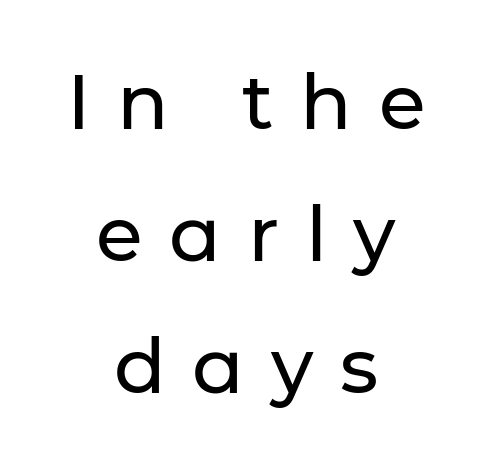
{"serif": "no", "italic": "no", "width": "normal", "stroke_contrast": "low", "x_height": "medium", "monospaced": "no", "underline": "no", "align": "center", "line_spacing_ratio": 1.74, "letter_spacing": "wide", "letter_spacing_em": 0.35, "glyph_px": 76}
